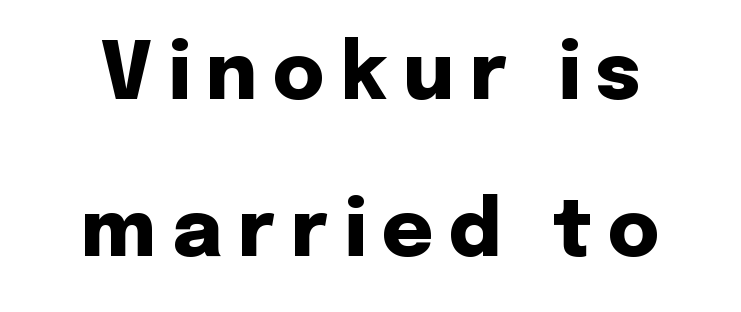
Q: Is the text bold? A: Yes.
Q: Is the text italic (slanted)? A: No, it is upright.
Q: Is the typeface a serif or a sans-serif typeface? A: Sans-serif.
Q: Is the text underlined? A: No.
Q: Is the spacing between letters normal or unusually wide? A: Unusually wide.
Q: Is the spacing between lines tight, normal or loose? A: Loose.
Q: Width (condensed, normal, or wide)? A: Normal.
Q: Stroke contrast? A: Low.
Q: x-height? A: Medium.
Q: Monospaced? A: No.
